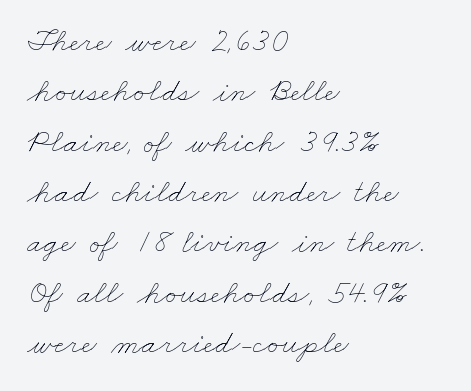
The image shows 34 px thin, wide type; set left-aligned, normal line spacing (1.48x), normal letter spacing, not underlined; low stroke contrast and a small x-height.
